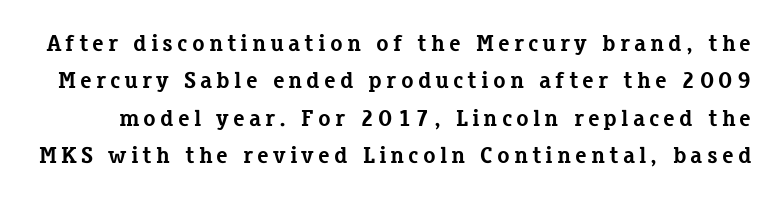
Honestly, there is no underline to notice here at all. Is there much room between lines? A standard amount, neither cramped nor airy. The specimen reads as upright at a glance. Every letter is thick-stroked: bold, no question.
